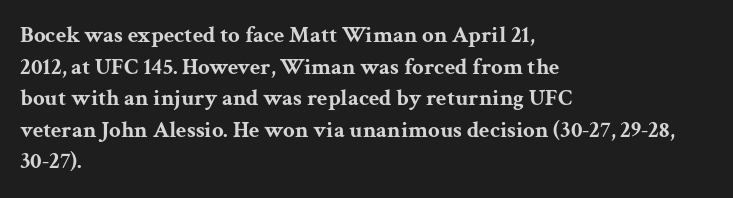
The image shows 23 px bold type, upright; set left-aligned, normal line spacing (1.37x), normal letter spacing, not underlined.
